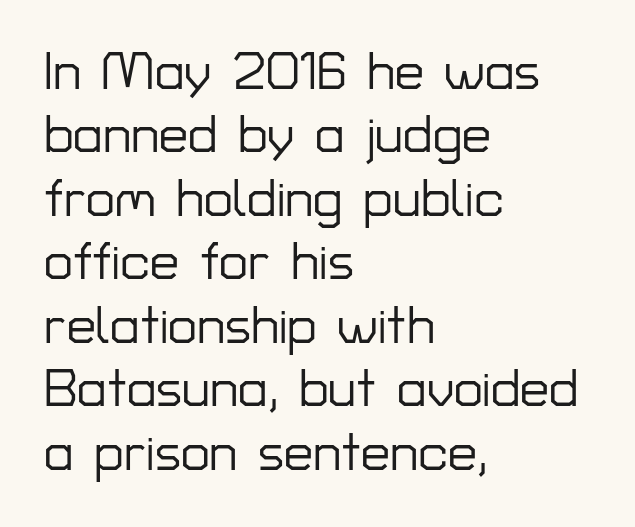
The image shows 52 px sans-serif type, upright; set left-aligned, line spacing 1.22x, normal letter spacing, not underlined; low stroke contrast and a medium x-height.
